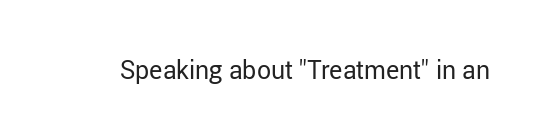
The rendering keeps characters at their native spacing. The font sits on the lighter half of the weight spectrum, regular included. Quick note: underline off. Is there any slant? The stems are plumb.
